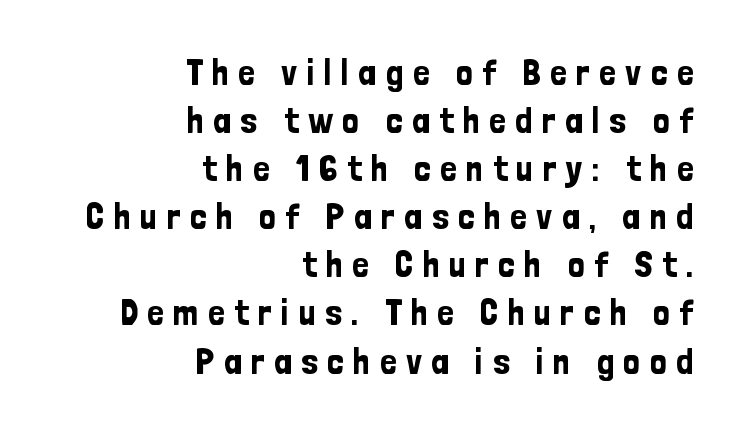
Q: Is the text italic (slanted)? A: No, it is upright.
Q: Is the typeface a serif or a sans-serif typeface? A: Sans-serif.
Q: Is the text underlined? A: No.
Q: How is the paragraph aligned? A: Right-aligned.
Q: Is the spacing between letters normal or unusually wide? A: Unusually wide.
Q: Is the spacing between lines tight, normal or loose? A: Normal.
Q: Width (condensed, normal, or wide)? A: Condensed.
Q: Stroke contrast? A: Low.
Q: x-height? A: Medium.
Q: Monospaced? A: No.
